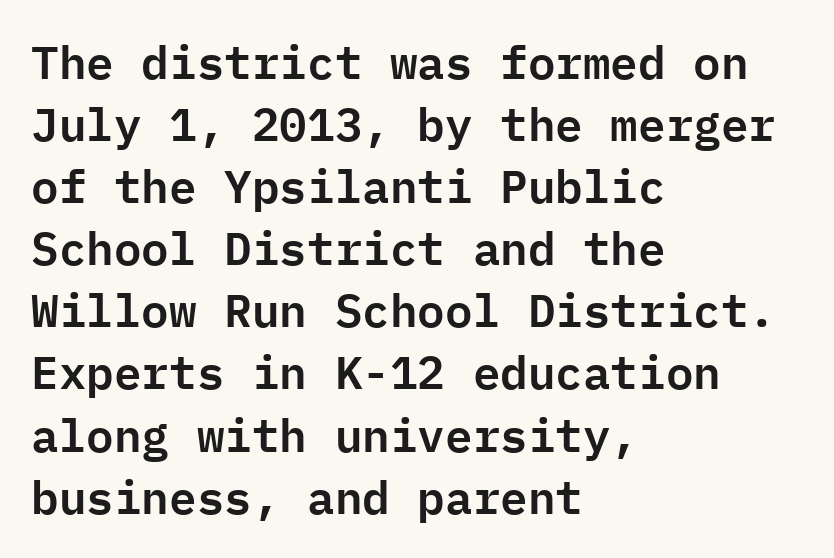
Q: Is the text italic (slanted)? A: No, it is upright.
Q: Is the typeface a serif or a sans-serif typeface? A: Sans-serif.
Q: Is the text underlined? A: No.
Q: How is the paragraph aligned? A: Left-aligned.
Q: Is the spacing between letters normal or unusually wide? A: Normal.
Q: Is the spacing between lines tight, normal or loose? A: Normal.
Q: Width (condensed, normal, or wide)? A: Normal.
Q: Stroke contrast? A: Low.
Q: x-height? A: Medium.
Q: Monospaced? A: Yes.
